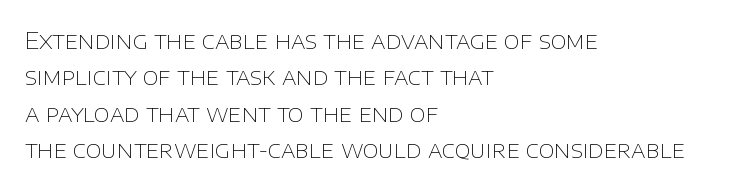
The image shows 23 px text type, upright; set left-aligned, normal line spacing (1.58x), normal letter spacing, not underlined.
